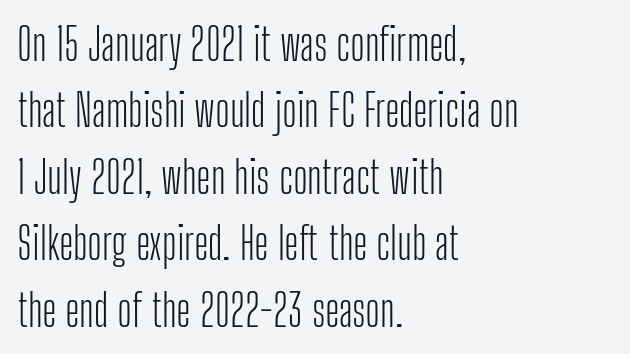
Q: Is the text bold? A: No.
Q: Is the text italic (slanted)? A: No, it is upright.
Q: Is the typeface a serif or a sans-serif typeface? A: Sans-serif.
Q: Is the text underlined? A: No.
Q: How is the paragraph aligned? A: Left-aligned.
Q: Is the spacing between letters normal or unusually wide? A: Normal.
Q: Is the spacing between lines tight, normal or loose? A: Normal.
Q: Width (condensed, normal, or wide)? A: Condensed.
Q: Stroke contrast? A: Low.
Q: x-height? A: Medium.
Q: Monospaced? A: No.
